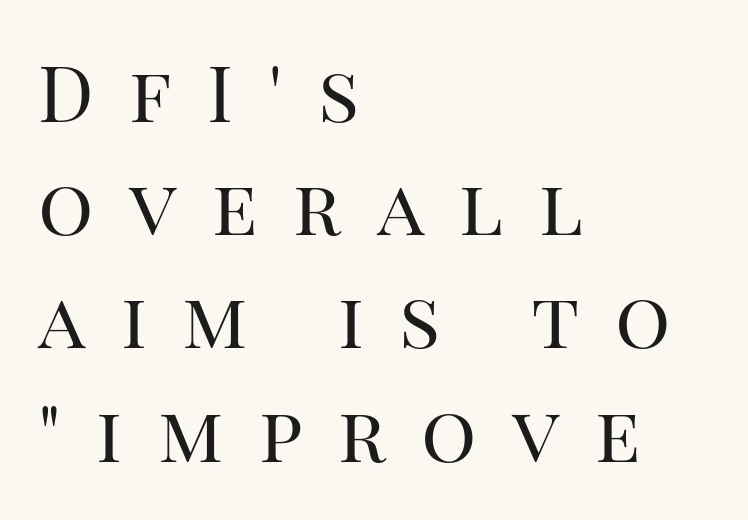
Interline gaps are of average width in this sample. A serif font was chosen for this passage. Inter-character spacing is expanded well beyond the font's built-in metrics. Lines of text with bare space underneath. A student would call this left alignment; a typographer would say flush left, rag right. No letter is thick-stroked: the sample isn't bold.
